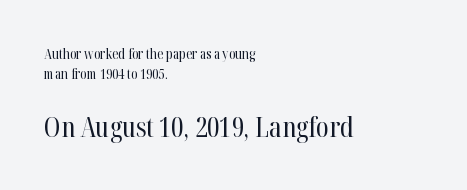
The letters advance in unequal steps, a hallmark of proportional type. Stroke thickness stays within the range of a standard reading face or lighter. These two chunks differ in scale, with the bottom chunk taking the larger measure. No italicization has been applied; the sample stays upright. The characters display serif detailing at their extremities. The strip under each line holds only bare page.
